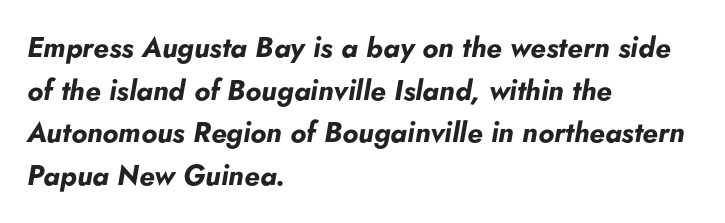
The image shows 28 px bold type, italic (leaning right); set left-aligned, normal line spacing (1.52x), normal letter spacing, not underlined; low stroke contrast and a small x-height.
